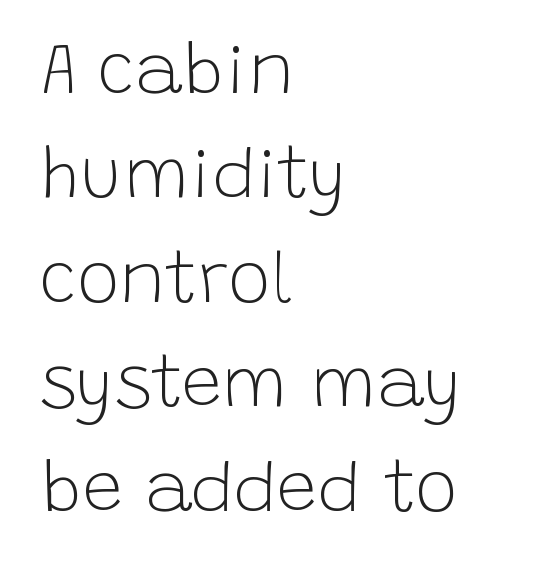
{"serif": "no", "italic": "no", "bold": "no", "weight": "light", "width": "normal", "stroke_contrast": "low", "x_height": "large", "monospaced": "no", "underline": "no", "align": "left", "line_spacing": "normal", "line_spacing_ratio": 1.45, "letter_spacing": "normal", "letter_spacing_em": 0.0, "glyph_px": 72}
